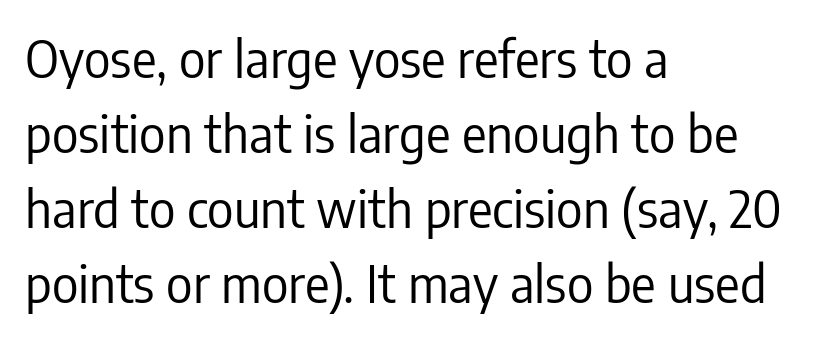
Unbolded letterforms with no extra heft. The face used here is a sans, in the tradition of grotesques and geometrics. Here the designer chose a conventional face with non-uniform glyph widths. Regarding leading, the lines here are spaced in the standard way.
